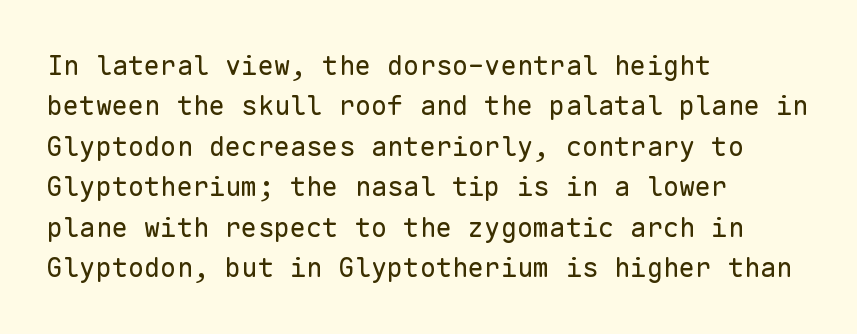
The image shows 27 px text type, upright; set left-aligned, normal line spacing (1.5x), normal letter spacing, not underlined.
